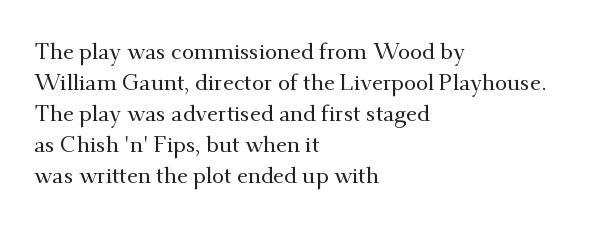
Q: Is the text italic (slanted)? A: No, it is upright.
Q: Is the text underlined? A: No.
Q: How is the paragraph aligned? A: Left-aligned.
Q: Is the spacing between letters normal or unusually wide? A: Normal.
Q: Is the spacing between lines tight, normal or loose? A: Normal.
